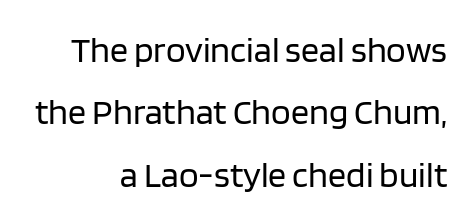
{"serif": "no", "italic": "no", "bold": "no", "weight": "regular", "width": "normal", "stroke_contrast": "low", "x_height": "large", "monospaced": "no", "underline": "no", "align": "right", "line_spacing_ratio": 1.73, "letter_spacing": "normal", "letter_spacing_em": 0.0, "glyph_px": 36}
